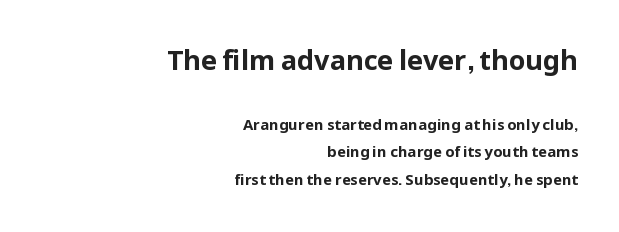
Here the glyphs are tracked normally, forming tight word shapes. Nobody drew a line under any word here. The specimen reads as upright at a glance. The letters are bold, with thick, heavy strokes. Bigger letters appear in the top chunk; the bottom chunk is reduced. These lines are set flush right with a ragged left edge.
